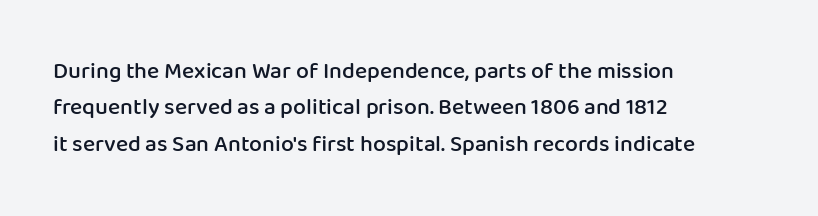
Q: Is the text bold? A: Semi-bold.
Q: Is the text italic (slanted)? A: No, it is upright.
Q: Is the text underlined? A: No.
Q: How is the paragraph aligned? A: Left-aligned.
Q: Is the spacing between letters normal or unusually wide? A: Normal.
Q: Is the spacing between lines tight, normal or loose? A: Normal.
